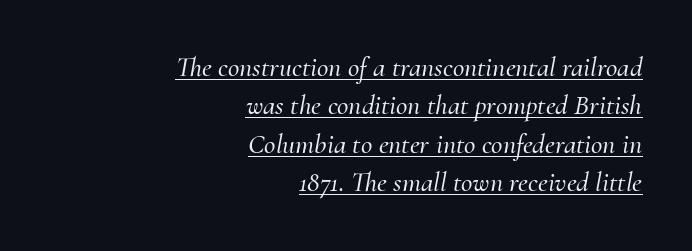
Q: Is the text italic (slanted)? A: Yes, it leans right by about 10 degrees.
Q: Is the typeface a serif or a sans-serif typeface? A: Serif.
Q: Is the text underlined? A: Yes.
Q: How is the paragraph aligned? A: Right-aligned.
Q: Is the spacing between letters normal or unusually wide? A: Normal.
Q: Is the spacing between lines tight, normal or loose? A: Normal.
Q: Width (condensed, normal, or wide)? A: Normal.
Q: Stroke contrast? A: Medium.
Q: x-height? A: Small.
Q: Monospaced? A: No.
